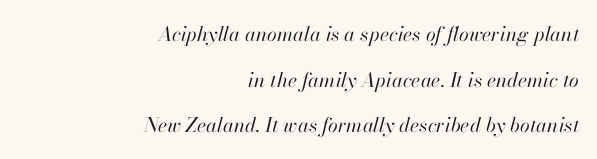
Alignment: flush right. Leading: increased. The passage shown is not underscored anywhere. Nothing unusual about the tracking: characters are spaced as the font intends.
